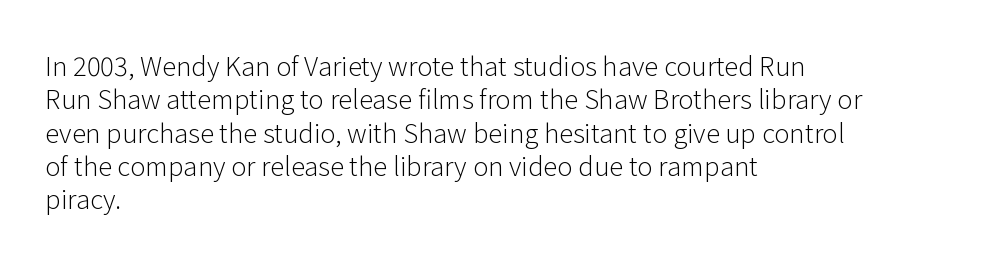
Q: Is the text bold? A: No.
Q: Is the text italic (slanted)? A: No, it is upright.
Q: Is the text underlined? A: No.
Q: How is the paragraph aligned? A: Left-aligned.
Q: Is the spacing between letters normal or unusually wide? A: Normal.
Q: Is the spacing between lines tight, normal or loose? A: Normal.
